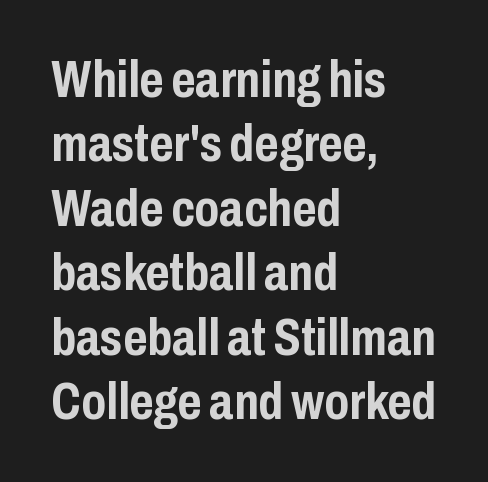
Does the copy run flush right? No — it runs flush left. Notice how the stems are strictly vertical — no italics here. The tracking reads as untouched default to a designer's eye. Any mark beneath the type? The region is blank. The characters display no serif detailing; their extremities are plain. This sample has the flowing, uneven cadence of proportional lettering.
